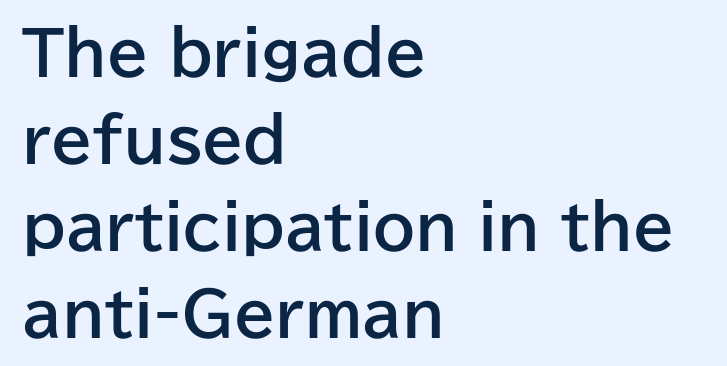
Q: Is the text bold? A: Yes.
Q: Is the text italic (slanted)? A: No, it is upright.
Q: Is the typeface a serif or a sans-serif typeface? A: Sans-serif.
Q: Is the text underlined? A: No.
Q: How is the paragraph aligned? A: Left-aligned.
Q: Is the spacing between letters normal or unusually wide? A: Normal.
Q: Is the spacing between lines tight, normal or loose? A: Normal.
Q: Width (condensed, normal, or wide)? A: Normal.
Q: Stroke contrast? A: Low.
Q: x-height? A: Medium.
Q: Monospaced? A: No.
